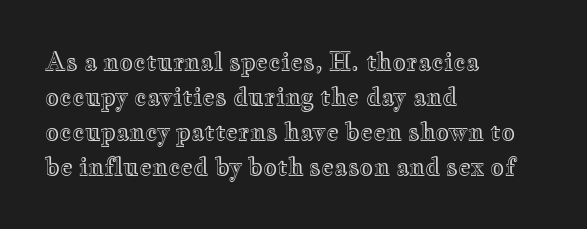
Style check: upright. The designer left line spacing at the default. Casual observation: everything's shoved over to the left. Tracking here is standard; glyphs follow each other at the usual distance. The foot of each line stays bare and open.
